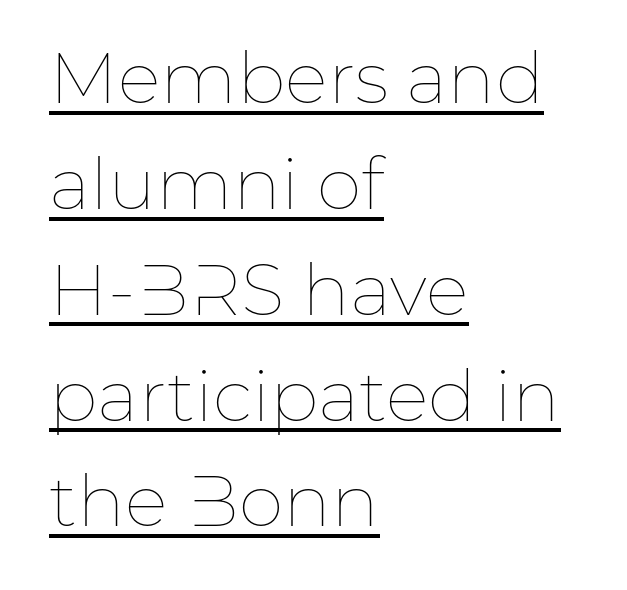
Q: Is the text bold? A: No.
Q: Is the text italic (slanted)? A: No, it is upright.
Q: Is the text underlined? A: Yes.
Q: How is the paragraph aligned? A: Left-aligned.
Q: Is the spacing between letters normal or unusually wide? A: Normal.
Q: Is the spacing between lines tight, normal or loose? A: Normal.
Q: Width (condensed, normal, or wide)? A: Normal.
Q: Stroke contrast? A: Low.
Q: x-height? A: Medium.
Q: Monospaced? A: No.
